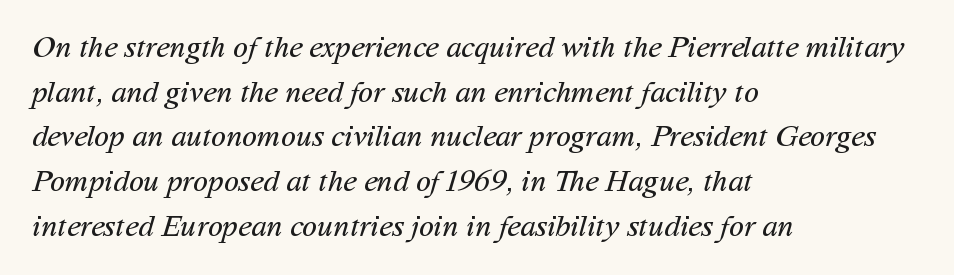
{"serif": "no", "bold": "no", "weight": "regular", "width": "normal", "stroke_contrast": "medium", "x_height": "medium", "monospaced": "no", "underline": "no", "align": "left", "line_spacing": "normal", "line_spacing_ratio": 1.44, "letter_spacing": "normal", "letter_spacing_em": 0.0, "glyph_px": 31}
